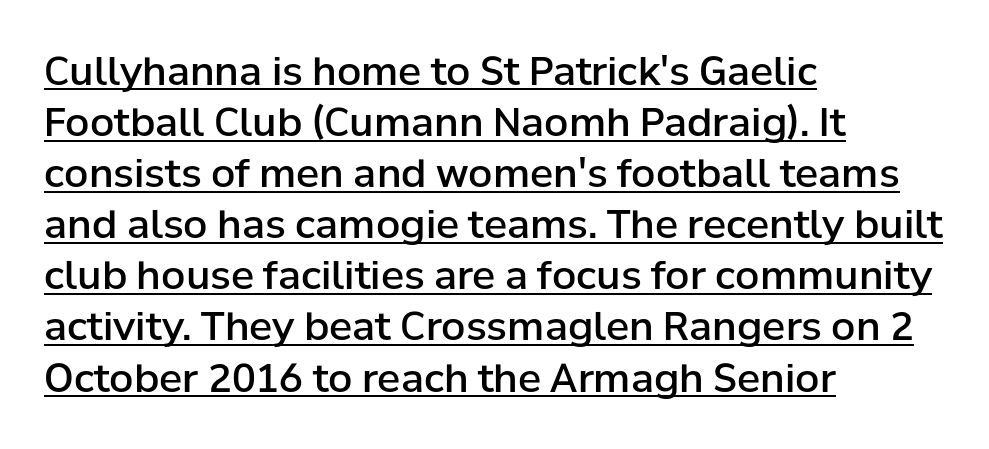
Q: Is the text bold? A: Semi-bold.
Q: Is the text italic (slanted)? A: No, it is upright.
Q: Is the typeface a serif or a sans-serif typeface? A: Sans-serif.
Q: Is the text underlined? A: Yes.
Q: How is the paragraph aligned? A: Left-aligned.
Q: Is the spacing between letters normal or unusually wide? A: Normal.
Q: Is the spacing between lines tight, normal or loose? A: Normal.
Q: Width (condensed, normal, or wide)? A: Normal.
Q: Stroke contrast? A: Low.
Q: x-height? A: Medium.
Q: Monospaced? A: No.
